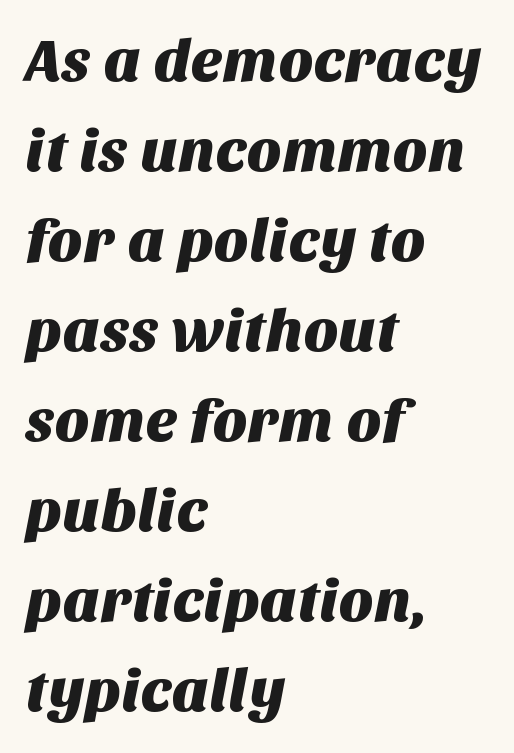
Q: Is the typeface a serif or a sans-serif typeface? A: Sans-serif.
Q: Is the text underlined? A: No.
Q: How is the paragraph aligned? A: Left-aligned.
Q: Is the spacing between letters normal or unusually wide? A: Normal.
Q: Is the spacing between lines tight, normal or loose? A: Normal.
Q: Width (condensed, normal, or wide)? A: Normal.
Q: Stroke contrast? A: Medium.
Q: x-height? A: Large.
Q: Monospaced? A: No.
